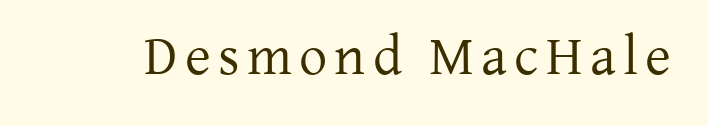
The image shows 56 px regular-weight serif type, upright; set not underlined; low stroke contrast and a medium x-height.
